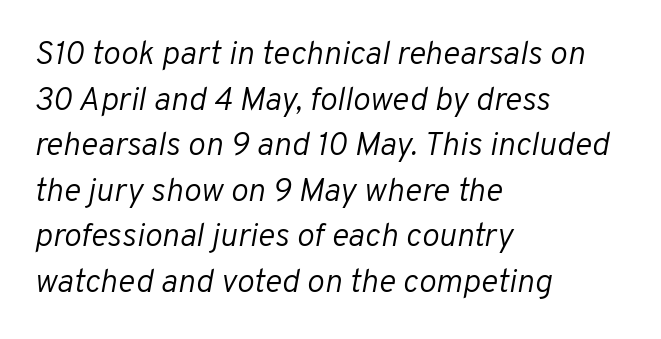
{"italic": "yes", "lean": "right", "slant_degrees": 10, "bold": "no", "weight": "light", "width": "normal", "stroke_contrast": "low", "x_height": "medium", "monospaced": "no", "underline": "no", "align": "left", "line_spacing": "normal", "line_spacing_ratio": 1.38, "letter_spacing": "normal", "letter_spacing_em": 0.0, "glyph_px": 33}
